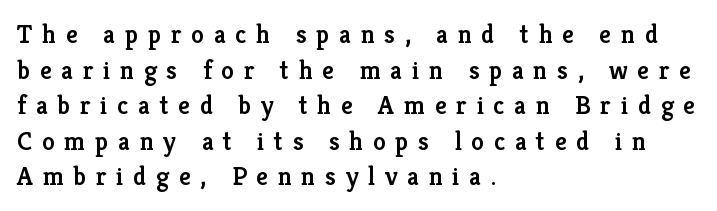
{"italic": "no", "bold": "semi", "underline": "no", "align": "left", "line_spacing": "normal", "line_spacing_ratio": 1.37, "letter_spacing": "wide", "letter_spacing_em": 0.37, "glyph_px": 26}
